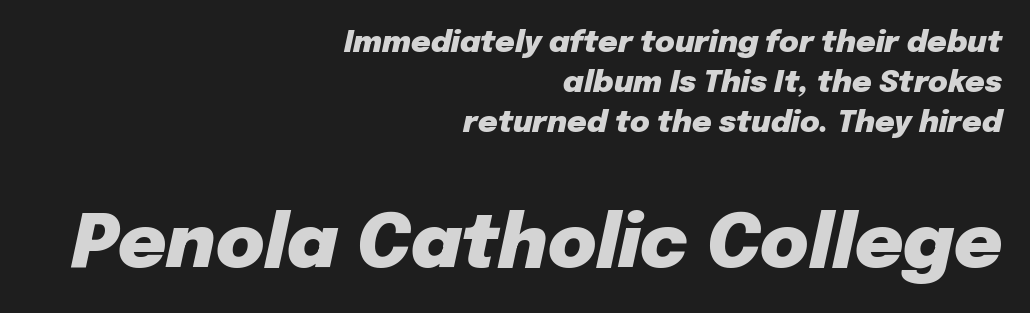
The image shows 74 px heavy type, italic (leaning right); set right-aligned, normal line spacing (1.34x), normal letter spacing, not underlined; the second (bottom) block is 2.47x larger; low stroke contrast and a medium x-height.
